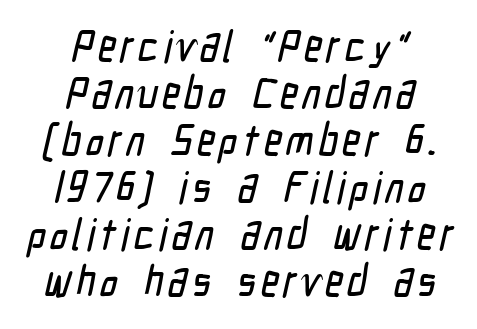
The letters carry no serifs — their stems end cleanly without finishing strokes. Each letter keeps its own natural width here, so spacing adapts to shape. A typesetter would call this leading minimal, almost set solid. These lines are centered, leaving both edges ragged.
